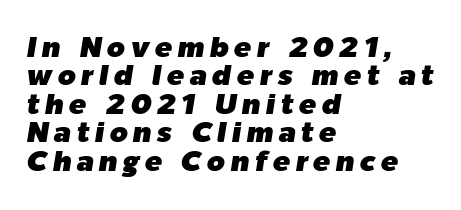
The image shows 29 px text type, italic (leaning right); set left-aligned, tight line spacing (0.98x), not underlined; low stroke contrast and a medium x-height.
